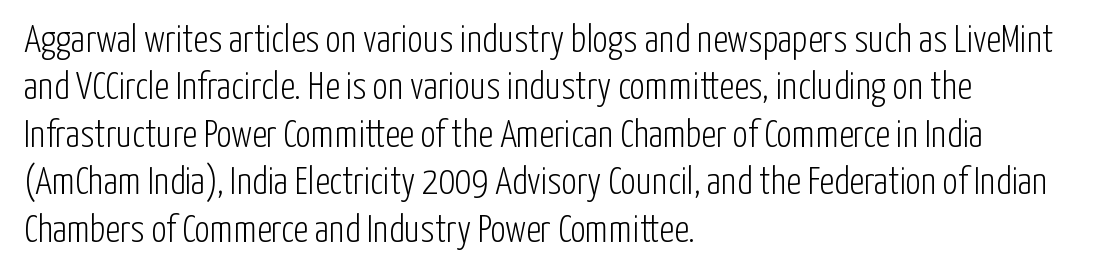
{"serif": "no", "italic": "no", "bold": "no", "weight": "light", "width": "condensed", "stroke_contrast": "low", "x_height": "medium", "monospaced": "no", "underline": "no", "align": "left", "line_spacing": "normal", "line_spacing_ratio": 1.25, "letter_spacing": "normal", "letter_spacing_em": 0.0, "glyph_px": 38}
